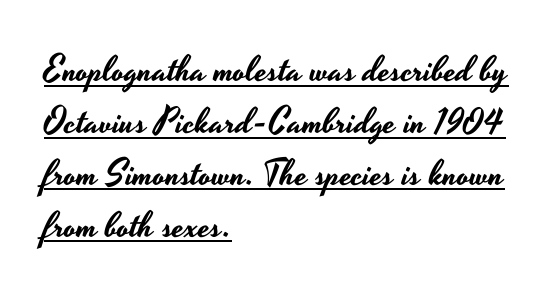
The rendering uses natural spacing where letterforms have individual widths. Every row of glyphs begins at an identical x-position on the left. The characters display no serif detailing; their extremities are plain. Interline gaps are of average width in this sample. These characters rest on top of a visible drawn line. This sample uses plain, unmodified letter spacing.
